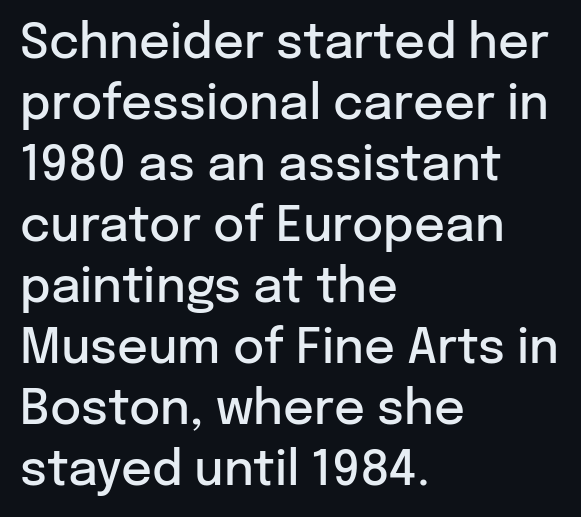
The image shows 48 px semibold sans-serif type, upright; set left-aligned, normal line spacing (1.27x), normal letter spacing, not underlined; low stroke contrast and a medium x-height.
